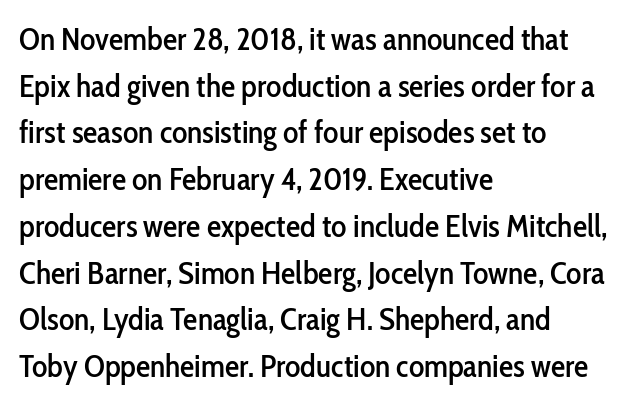
Q: Is the text italic (slanted)? A: No, it is upright.
Q: Is the typeface a serif or a sans-serif typeface? A: Sans-serif.
Q: Is the text underlined? A: No.
Q: How is the paragraph aligned? A: Left-aligned.
Q: Is the spacing between letters normal or unusually wide? A: Normal.
Q: Is the spacing between lines tight, normal or loose? A: Normal.
Q: Width (condensed, normal, or wide)? A: Condensed.
Q: Stroke contrast? A: Low.
Q: x-height? A: Medium.
Q: Monospaced? A: No.
